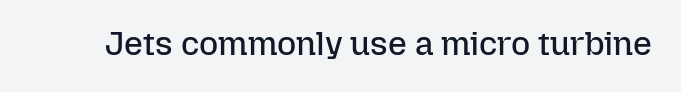
Q: Is the text bold? A: No.
Q: Is the text italic (slanted)? A: No, it is upright.
Q: Is the text underlined? A: No.
Q: Is the spacing between letters normal or unusually wide? A: Normal.
Q: Width (condensed, normal, or wide)? A: Normal.
Q: Stroke contrast? A: Low.
Q: x-height? A: Medium.
Q: Monospaced? A: No.
